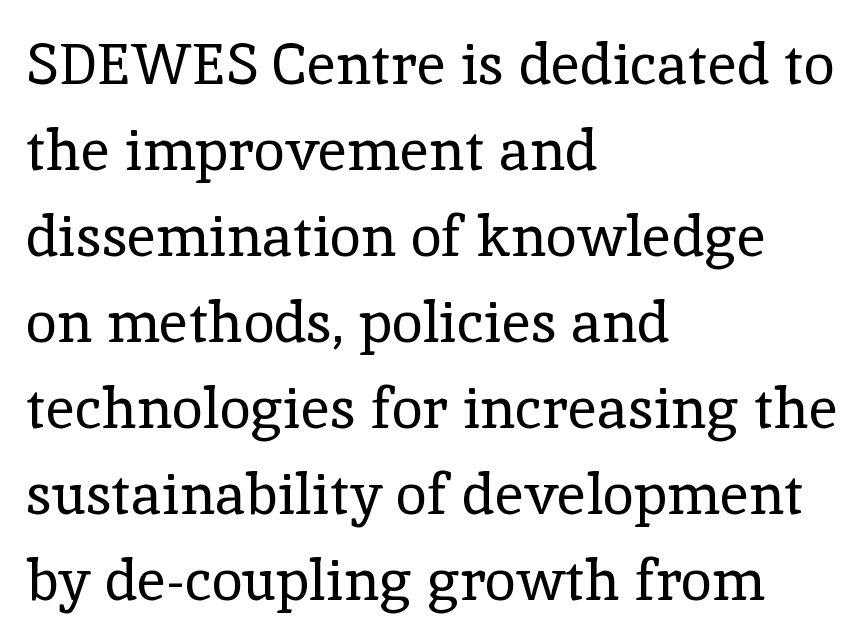
{"serif": "yes", "italic": "no", "bold": "no", "weight": "regular", "width": "normal", "x_height": "medium", "monospaced": "no", "underline": "no", "align": "left", "line_spacing": "normal", "line_spacing_ratio": 1.51, "letter_spacing": "normal", "letter_spacing_em": 0.0, "glyph_px": 57}
